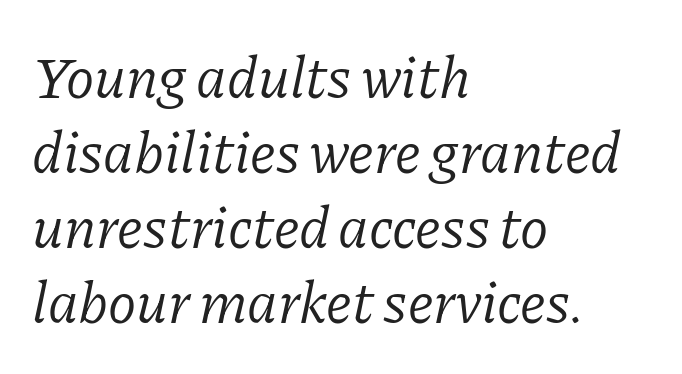
{"serif": "yes", "italic": "yes", "lean": "right", "slant_degrees": 11, "bold": "no", "weight": "light", "width": "normal", "stroke_contrast": "low", "x_height": "medium", "monospaced": "no", "underline": "no", "align": "left", "line_spacing": "normal", "line_spacing_ratio": 1.27, "letter_spacing": "normal", "letter_spacing_em": 0.0, "glyph_px": 59}
